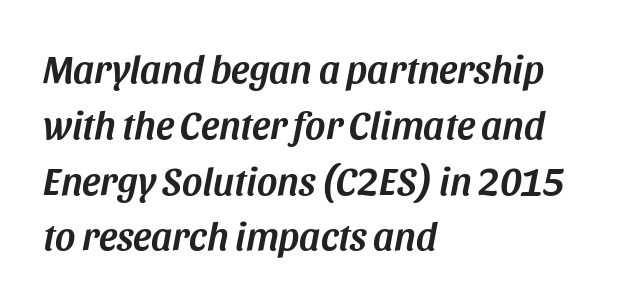
Q: Is the text italic (slanted)? A: Yes, it leans right by about 11 degrees.
Q: Is the text underlined? A: No.
Q: How is the paragraph aligned? A: Left-aligned.
Q: Is the spacing between letters normal or unusually wide? A: Normal.
Q: Is the spacing between lines tight, normal or loose? A: Normal.
Q: Width (condensed, normal, or wide)? A: Normal.
Q: Stroke contrast? A: Medium.
Q: x-height? A: Large.
Q: Monospaced? A: No.
